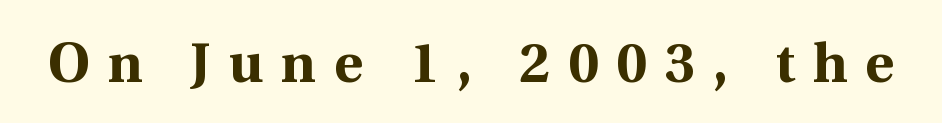
Q: Is the text bold? A: Yes.
Q: Is the text italic (slanted)? A: No, it is upright.
Q: Is the typeface a serif or a sans-serif typeface? A: Serif.
Q: Is the text underlined? A: No.
Q: Is the spacing between letters normal or unusually wide? A: Unusually wide.
Q: Width (condensed, normal, or wide)? A: Normal.
Q: x-height? A: Medium.
Q: Monospaced? A: No.
